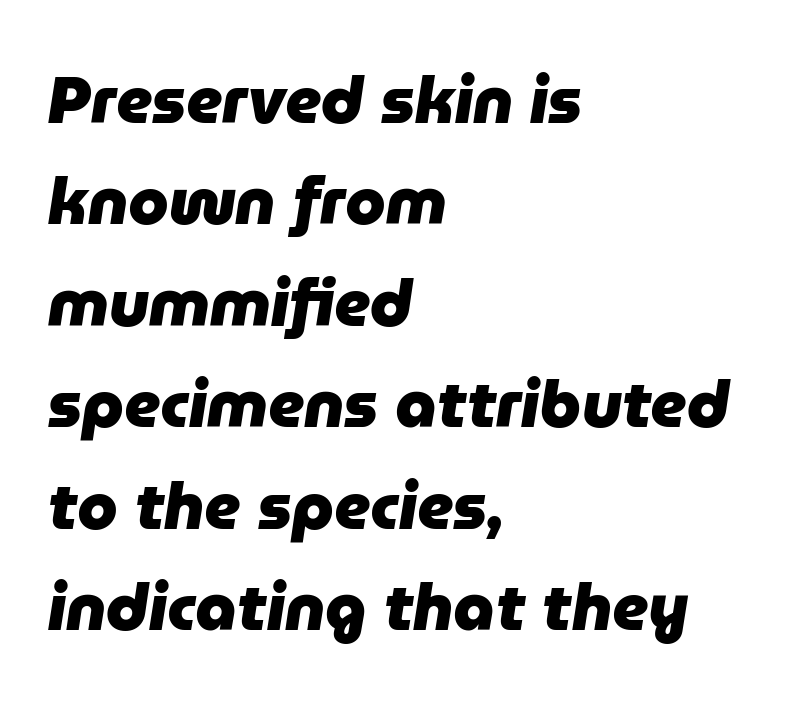
Italic: yes, the glyphs are oblique. Just letters on the line, the space beneath them empty. The typesetting leans heavy: a genuine bold. The lines are quadded left. Think of a printed novel: that variable character pitch is what you see here.
